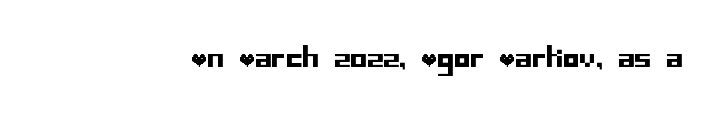
This rendering leaves character spacing at its baseline value. Has an underline been added? It has not. No italicization has been applied; the sample stays upright.
